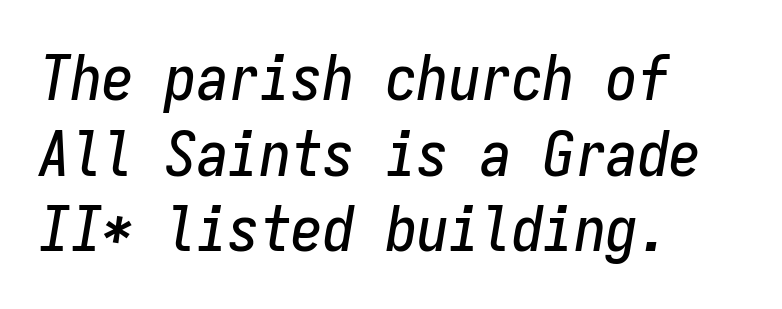
Q: Is the text italic (slanted)? A: Yes, it leans right by about 9 degrees.
Q: Is the text underlined? A: No.
Q: How is the paragraph aligned? A: Left-aligned.
Q: Is the spacing between letters normal or unusually wide? A: Normal.
Q: Width (condensed, normal, or wide)? A: Condensed.
Q: Stroke contrast? A: Low.
Q: x-height? A: Medium.
Q: Monospaced? A: Yes.
